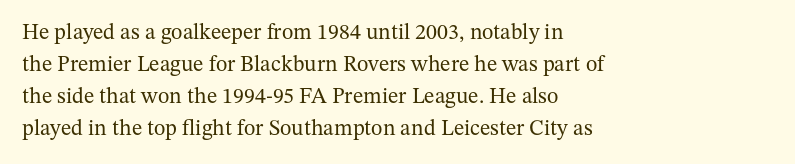
Q: Is the text bold? A: No.
Q: Is the text italic (slanted)? A: No, it is upright.
Q: Is the text underlined? A: No.
Q: How is the paragraph aligned? A: Left-aligned.
Q: Is the spacing between letters normal or unusually wide? A: Normal.
Q: Is the spacing between lines tight, normal or loose? A: Normal.
